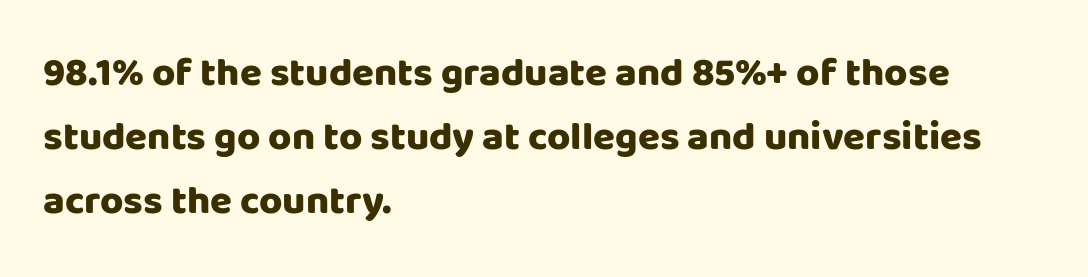
Q: Is the text bold? A: Yes.
Q: Is the text italic (slanted)? A: No, it is upright.
Q: Is the typeface a serif or a sans-serif typeface? A: Sans-serif.
Q: Is the text underlined? A: No.
Q: How is the paragraph aligned? A: Left-aligned.
Q: Is the spacing between letters normal or unusually wide? A: Normal.
Q: Is the spacing between lines tight, normal or loose? A: Normal.
Q: Width (condensed, normal, or wide)? A: Normal.
Q: Stroke contrast? A: Low.
Q: x-height? A: Large.
Q: Monospaced? A: No.
